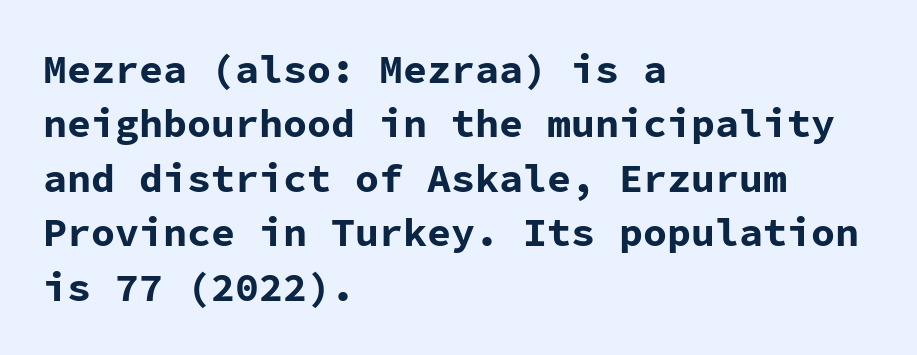
Q: Is the text bold? A: Yes.
Q: Is the text italic (slanted)? A: No, it is upright.
Q: Is the typeface a serif or a sans-serif typeface? A: Sans-serif.
Q: Is the text underlined? A: No.
Q: How is the paragraph aligned? A: Left-aligned.
Q: Is the spacing between letters normal or unusually wide? A: Normal.
Q: Is the spacing between lines tight, normal or loose? A: Normal.
Q: Width (condensed, normal, or wide)? A: Normal.
Q: Stroke contrast? A: Low.
Q: x-height? A: Medium.
Q: Monospaced? A: Yes.
